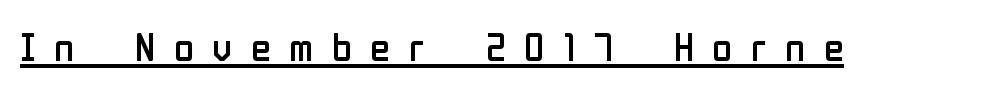
{"serif": "no", "italic": "no", "bold": "no", "weight": "regular", "width": "condensed", "stroke_contrast": "low", "x_height": "medium", "monospaced": "no", "underline": "yes", "letter_spacing": "wide", "letter_spacing_em": 0.45, "glyph_px": 41}
